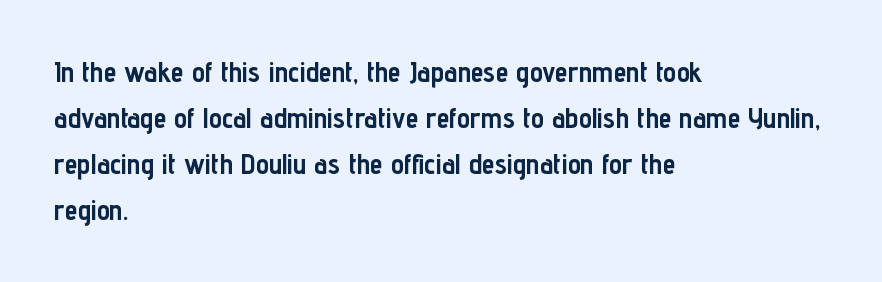
Q: Is the text bold? A: Yes.
Q: Is the text italic (slanted)? A: No, it is upright.
Q: Is the typeface a serif or a sans-serif typeface? A: Sans-serif.
Q: Is the text underlined? A: No.
Q: How is the paragraph aligned? A: Left-aligned.
Q: Is the spacing between letters normal or unusually wide? A: Normal.
Q: Is the spacing between lines tight, normal or loose? A: Normal.
Q: Width (condensed, normal, or wide)? A: Condensed.
Q: Stroke contrast? A: Low.
Q: x-height? A: Medium.
Q: Monospaced? A: No.
